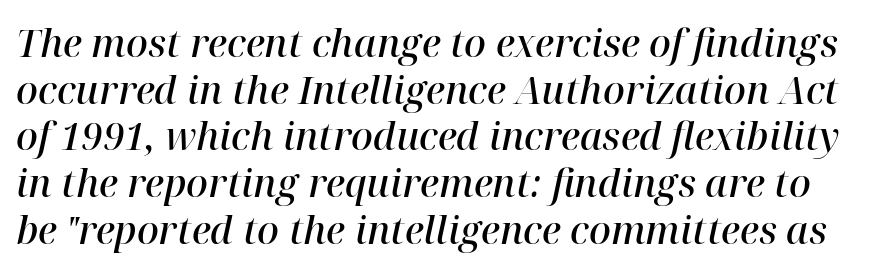
The image shows 38 px semibold serif type, italic (leaning right); set line spacing 1.23x, normal letter spacing, not underlined; high stroke contrast and a medium x-height.
